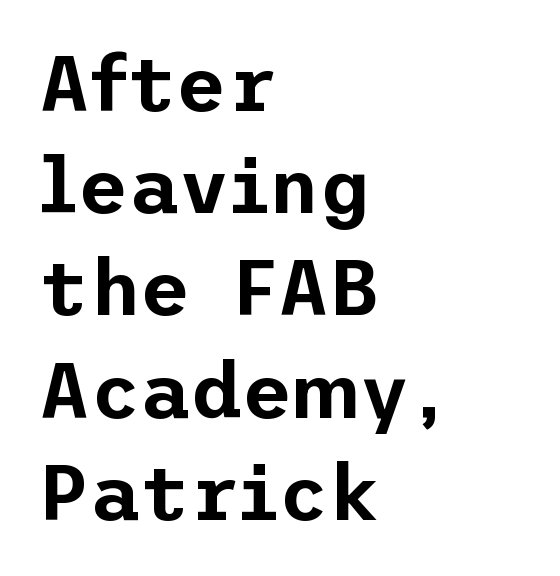
Honestly, there is no underline to notice here at all. Does the copy run flush right? No — it runs flush left. Spacing between characters is what you'd get straight out of the box. The glyphs in this specimen are sans serif.
